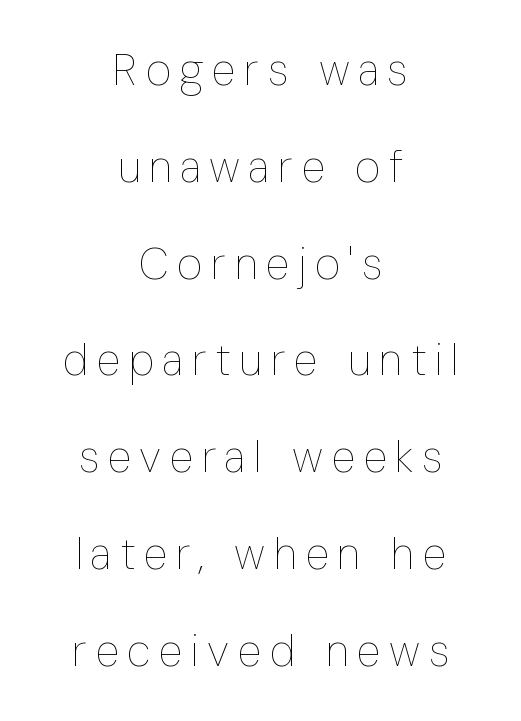
Q: Is the text bold? A: No.
Q: Is the text italic (slanted)? A: No, it is upright.
Q: Is the text underlined? A: No.
Q: How is the paragraph aligned? A: Centered.
Q: Is the spacing between letters normal or unusually wide? A: Unusually wide.
Q: Is the spacing between lines tight, normal or loose? A: Loose.
Q: Width (condensed, normal, or wide)? A: Condensed.
Q: Stroke contrast? A: Low.
Q: x-height? A: Medium.
Q: Monospaced? A: No.
